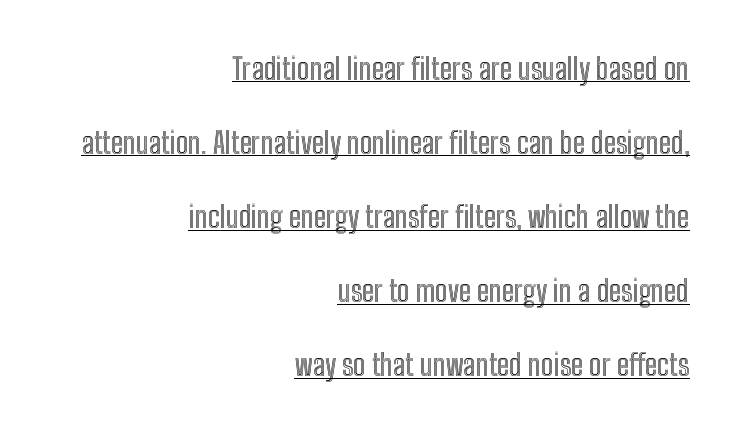
The image shows 30 px condensed type, upright; set right-aligned, loose line spacing (2.47x), normal letter spacing, underlined; a medium x-height.
